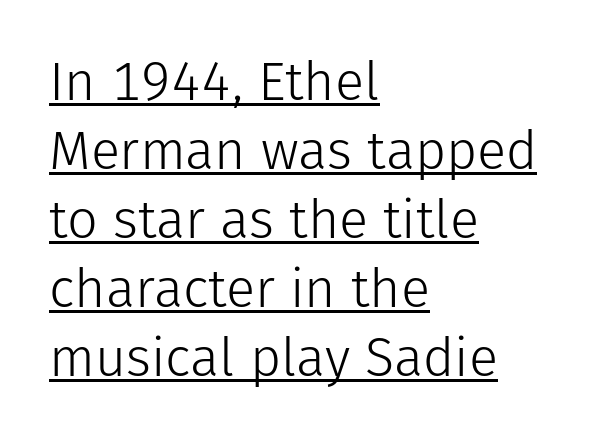
Classification — sans serif. Baseline-to-baseline distance is the conventional proportion of letter height. The face used here is rendered with its standard letterfit. Upright lettering throughout.
